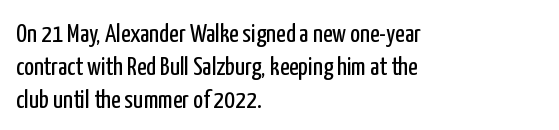
{"italic": "no", "bold": "no", "underline": "no", "align": "left", "line_spacing": "normal", "line_spacing_ratio": 1.26, "letter_spacing": "normal", "letter_spacing_em": 0.0, "glyph_px": 26}
